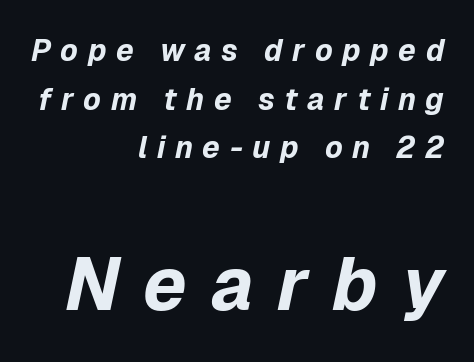
Block two is the big one; block one sits smaller above it. The string is rendered with underlining switched off. Typeset ragged left — the right edge is the straight one. Proportional: the letters do not fall into vertical columns. Normally led — the rows are evenly, conventionally spaced. Bold? Absolutely — the strokes are thick and heavy.
